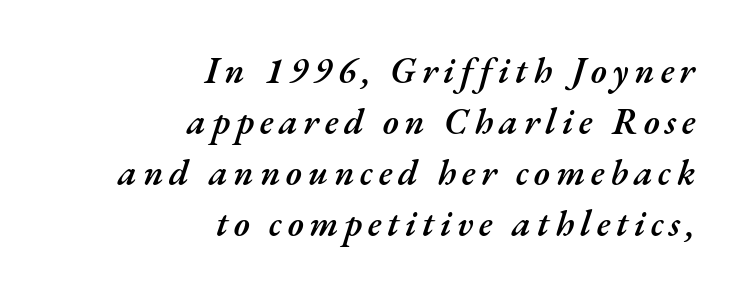
Q: Is the text bold? A: Semi-bold.
Q: Is the text italic (slanted)? A: Yes, it leans right by about 17 degrees.
Q: Is the text underlined? A: No.
Q: How is the paragraph aligned? A: Right-aligned.
Q: Is the spacing between lines tight, normal or loose? A: Normal.
Q: Width (condensed, normal, or wide)? A: Normal.
Q: Stroke contrast? A: Medium.
Q: x-height? A: Small.
Q: Monospaced? A: No.
